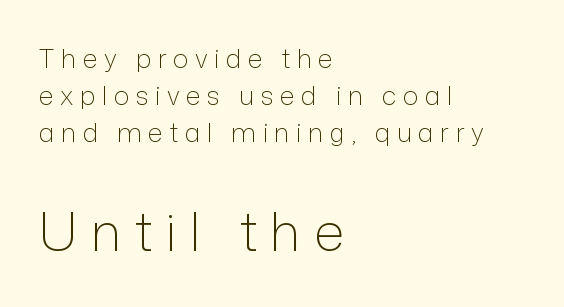
The image shows 53 px light sans-serif type, upright; set left-aligned, normal line spacing (1.43x), unusually wide letter spacing (+0.25 em), not underlined; the second (bottom) block is 2.04x larger; low stroke contrast and a medium x-height.
